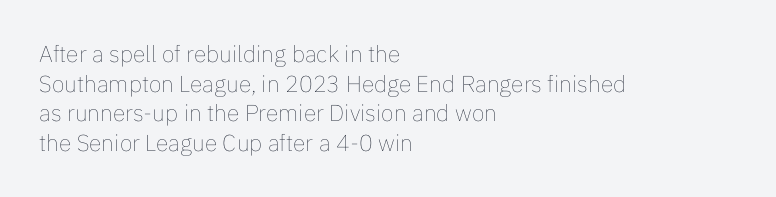
{"italic": "no", "bold": "no", "underline": "no", "align": "left", "line_spacing": "normal", "line_spacing_ratio": 1.29, "letter_spacing": "normal", "letter_spacing_em": 0.0, "glyph_px": 23}
